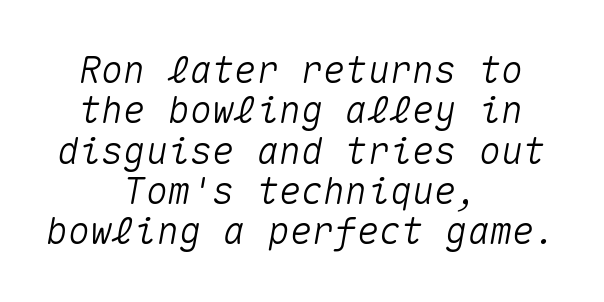
Does extra space separate the letters? No, they use regular spacing. Slanted lettering throughout. The space beneath each line is pristine and unruled. Each letter, wide or thin by design, is forced into the same width here. Visually the block forms a symmetrical silhouette, jagged on both flanks.
